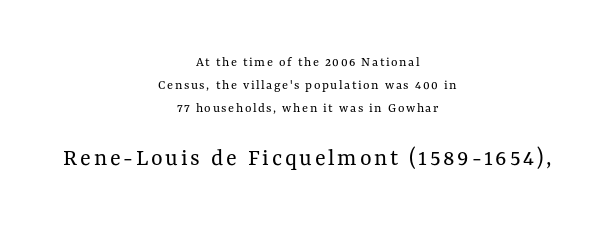
{"italic": "no", "bold": "no", "underline": "no", "align": "center", "line_spacing": "normal", "line_spacing_ratio": 1.65, "larger_block": "second", "size_ratio": 1.79, "glyph_px": 25}
